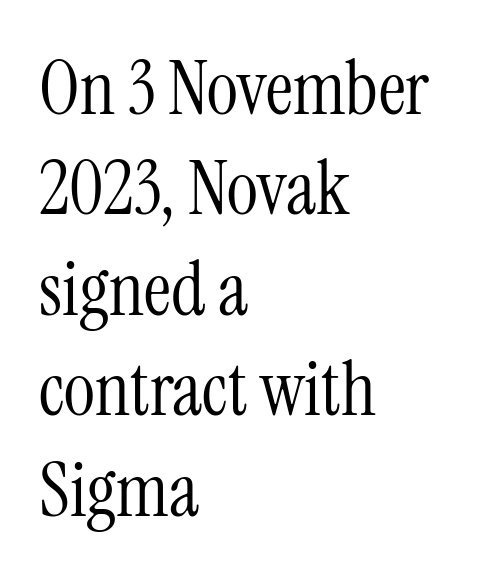
{"serif": "yes", "italic": "no", "bold": "no", "weight": "light", "width": "condensed", "stroke_contrast": "medium", "x_height": "medium", "monospaced": "no", "underline": "no", "align": "left", "line_spacing": "normal", "line_spacing_ratio": 1.34, "letter_spacing": "normal", "letter_spacing_em": 0.0, "glyph_px": 75}
